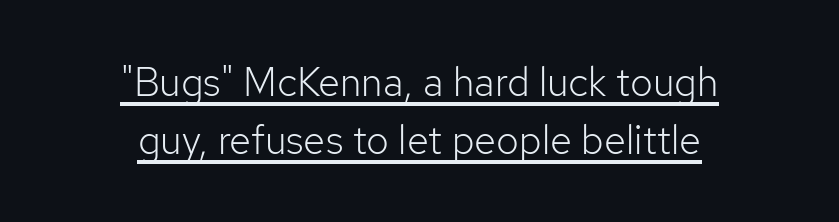
{"serif": "no", "italic": "no", "bold": "no", "weight": "light", "width": "normal", "stroke_contrast": "low", "x_height": "medium", "monospaced": "no", "underline": "yes", "align": "center", "line_spacing": "normal", "line_spacing_ratio": 1.44, "letter_spacing": "normal", "letter_spacing_em": 0.0, "glyph_px": 40}
